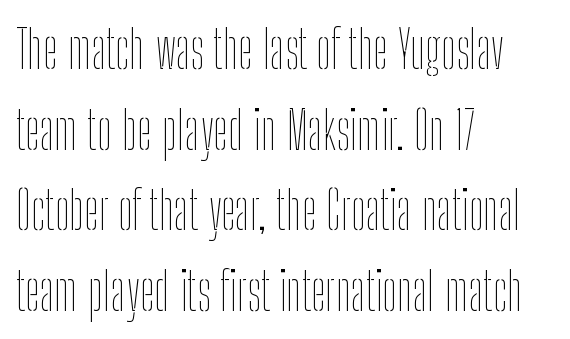
Look at the tracking — it's just the regular setting, nothing added. The letters stand straight up with perfectly vertical stems. Caption: multi-line text, flush left, ragged right. Words float on clear page, feet unadorned. The characters are drawn with everyday or finer stroke widths. If you measured baseline to baseline, you'd find a middling distance.
